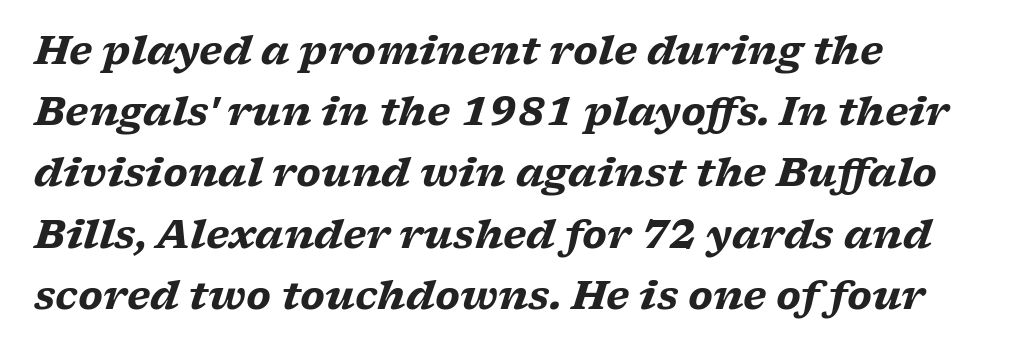
{"serif": "yes", "italic": "yes", "lean": "right", "slant_degrees": 17, "bold": "yes", "weight": "heavy", "width": "wide", "stroke_contrast": "low", "x_height": "medium", "monospaced": "no", "underline": "no", "align": "left", "line_spacing": "normal", "line_spacing_ratio": 1.57, "letter_spacing": "normal", "letter_spacing_em": 0.0, "glyph_px": 39}
